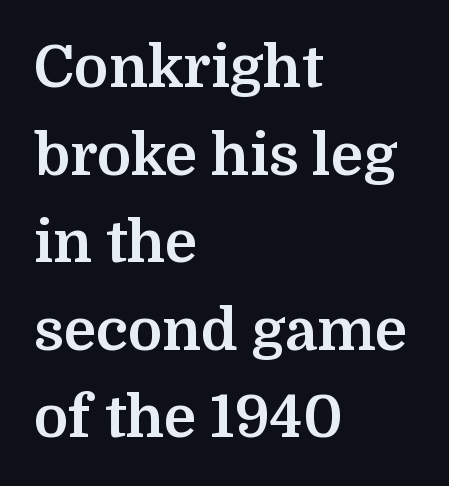
{"serif": "yes", "italic": "no", "bold": "yes", "weight": "bold", "width": "normal", "stroke_contrast": "medium", "x_height": "medium", "monospaced": "no", "underline": "no", "align": "left", "line_spacing": "normal", "line_spacing_ratio": 1.51, "letter_spacing": "normal", "letter_spacing_em": 0.0, "glyph_px": 58}
